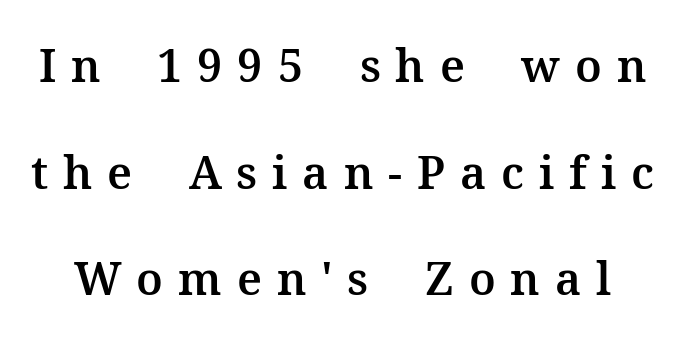
The passage shown stacks its lines with a broad gap. Font category for this specimen: serif. A typesetter would call this heavily tracked-out type. Glance below the letters and you will spot only blank space. The rendering uses natural spacing where letterforms have individual widths. Tall strokes in this sample are plumb rather than angled.
